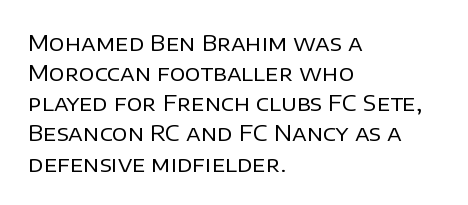
The image shows 22 px text type, upright; set left-aligned, normal line spacing (1.37x), normal letter spacing, not underlined.
